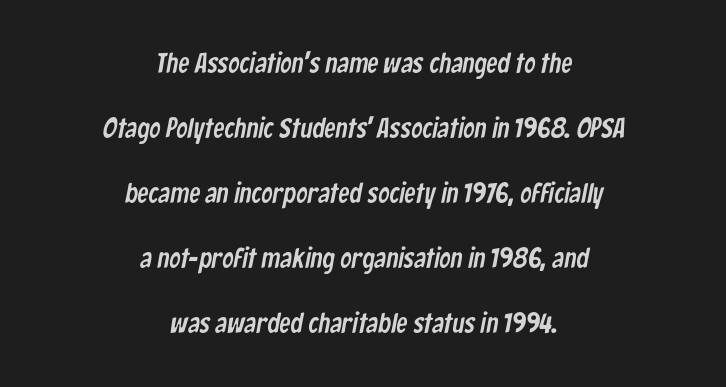
The image shows 28 px condensed sans-serif type; set centered, loose line spacing (2.32x), normal letter spacing, not underlined; low stroke contrast and a medium x-height.
